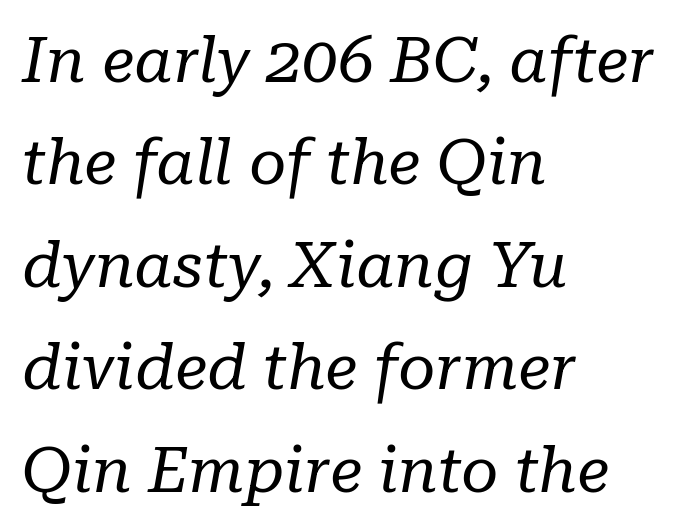
{"serif": "yes", "italic": "yes", "lean": "right", "slant_degrees": 10, "bold": "no", "weight": "regular", "width": "normal", "stroke_contrast": "low", "x_height": "medium", "monospaced": "no", "underline": "no", "align": "left", "line_spacing": "normal", "line_spacing_ratio": 1.6, "letter_spacing": "normal", "letter_spacing_em": 0.0, "glyph_px": 64}
